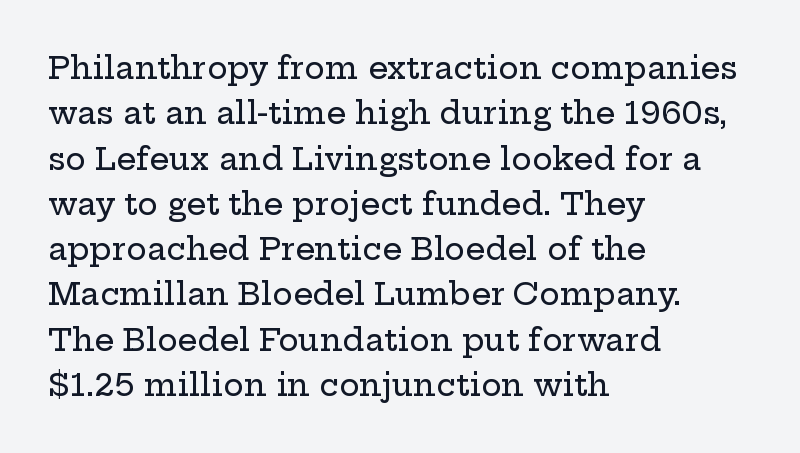
The image shows 31 px wide serif type, upright; set left-aligned, normal line spacing (1.46x), normal letter spacing, not underlined; low stroke contrast and a medium x-height.
